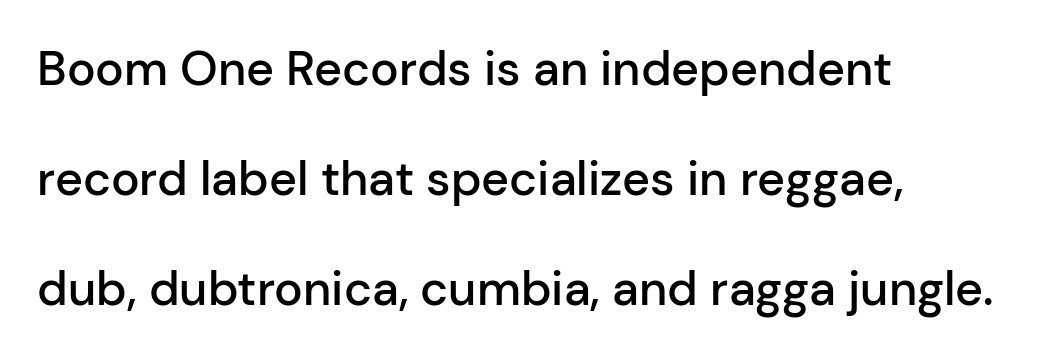
The image shows 48 px semibold sans-serif type, upright; set left-aligned, loose line spacing (2.29x), normal letter spacing, not underlined; low stroke contrast and a medium x-height.
